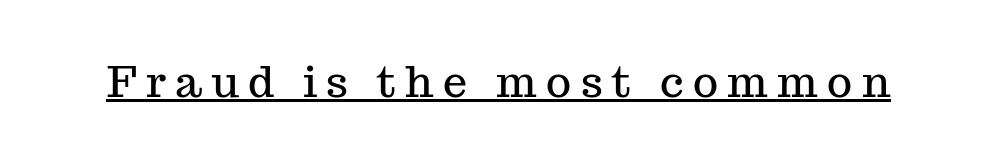
{"serif": "yes", "italic": "no", "width": "normal", "stroke_contrast": "medium", "x_height": "medium", "monospaced": "no", "underline": "yes", "letter_spacing": "wide", "letter_spacing_em": 0.22, "glyph_px": 43}
